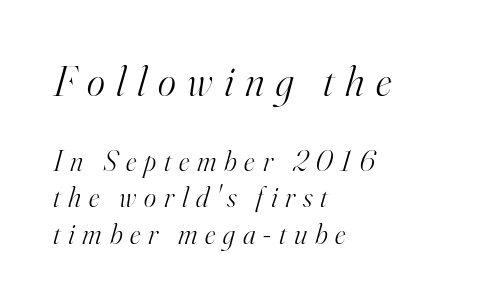
Q: Is the text bold? A: No.
Q: Is the text italic (slanted)? A: Yes, it leans right by about 16 degrees.
Q: Is the typeface a serif or a sans-serif typeface? A: Serif.
Q: Is the text underlined? A: No.
Q: How is the paragraph aligned? A: Left-aligned.
Q: Is the spacing between letters normal or unusually wide? A: Unusually wide.
Q: Is the spacing between lines tight, normal or loose? A: Normal.
Q: Which block of text is set in a larger size, the first (top) or the second (bottom)? A: The first (top) one.
Q: Width (condensed, normal, or wide)? A: Normal.
Q: Stroke contrast? A: High.
Q: x-height? A: Small.
Q: Monospaced? A: No.
